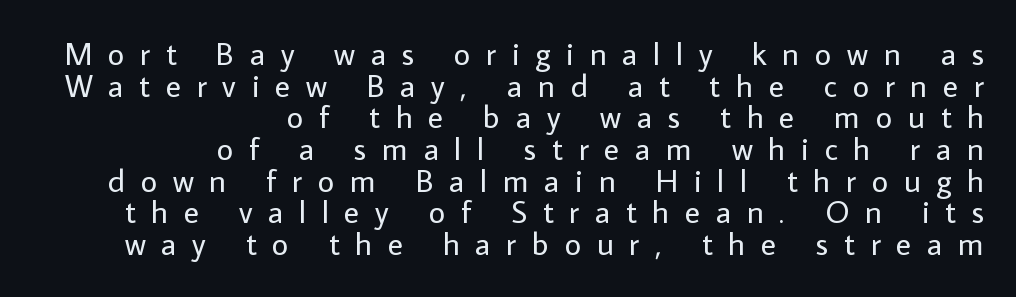
The image shows 32 px regular-weight sans-serif type, upright; set right-aligned, tight line spacing (0.99x), unusually wide letter spacing (+0.49 em), not underlined; low stroke contrast and a medium x-height.
